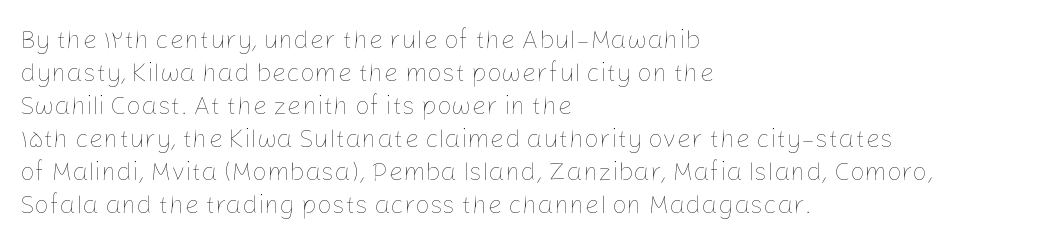
The image shows 26 px text type, upright; set left-aligned, normal line spacing (1.27x), normal letter spacing, not underlined.
